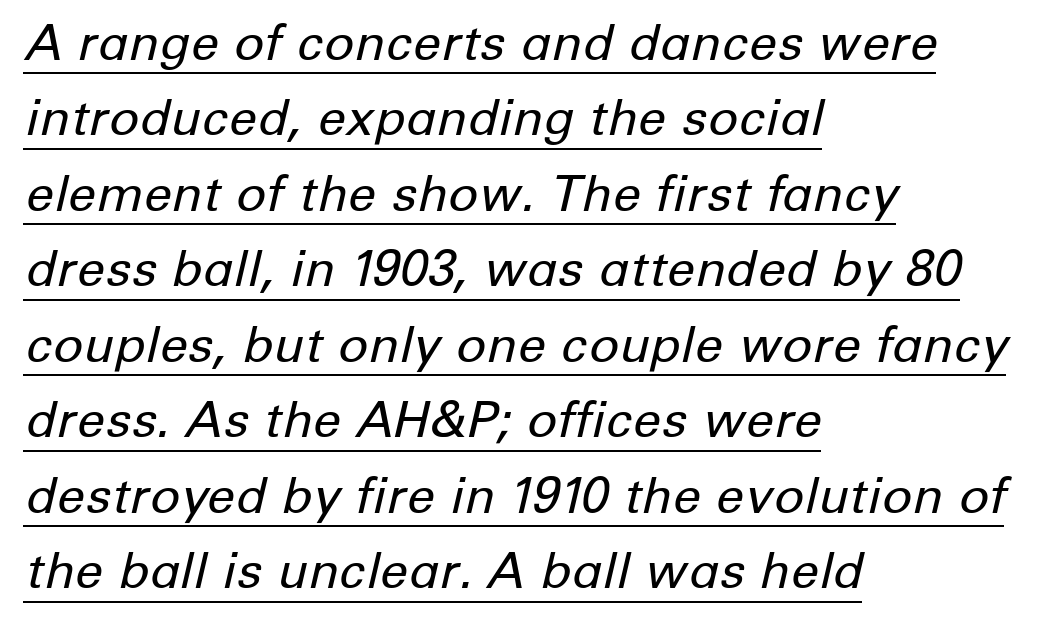
The image shows 50 px regular-weight type, italic (leaning right); set left-aligned, normal line spacing (1.51x), normal letter spacing, underlined; low stroke contrast and a medium x-height.
